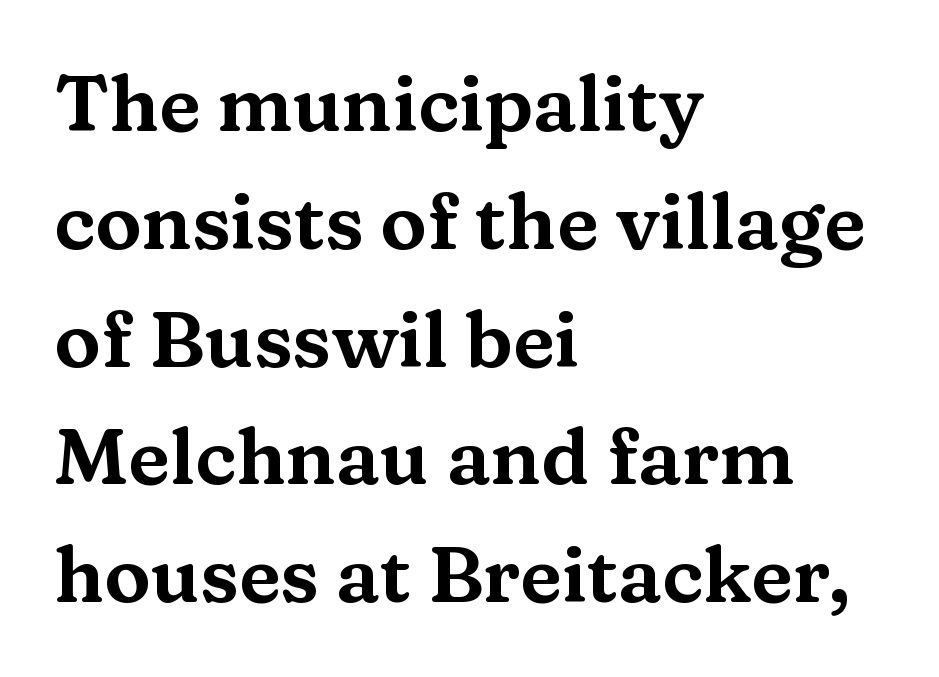
The image shows 78 px wide serif type, upright; set left-aligned, normal line spacing (1.51x), normal letter spacing, not underlined; medium stroke contrast and a medium x-height.
